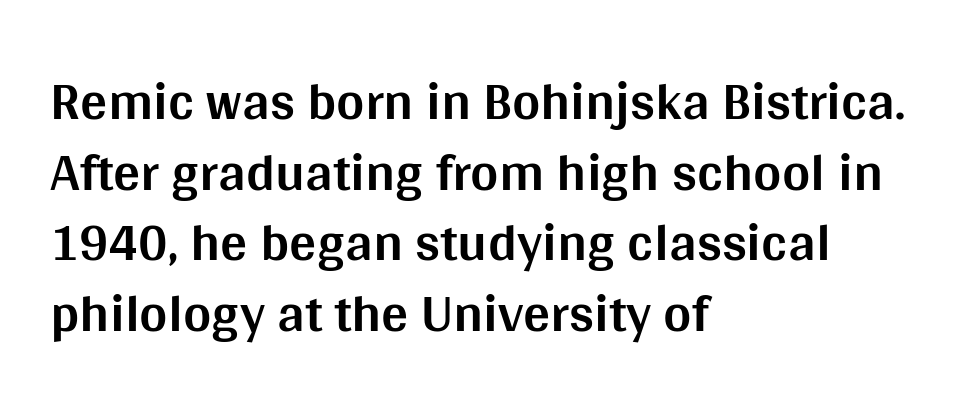
Q: Is the text bold? A: Yes.
Q: Is the text italic (slanted)? A: No, it is upright.
Q: Is the typeface a serif or a sans-serif typeface? A: Sans-serif.
Q: Is the text underlined? A: No.
Q: How is the paragraph aligned? A: Left-aligned.
Q: Is the spacing between letters normal or unusually wide? A: Normal.
Q: Is the spacing between lines tight, normal or loose? A: Normal.
Q: Width (condensed, normal, or wide)? A: Normal.
Q: Stroke contrast? A: Medium.
Q: x-height? A: Large.
Q: Monospaced? A: No.
